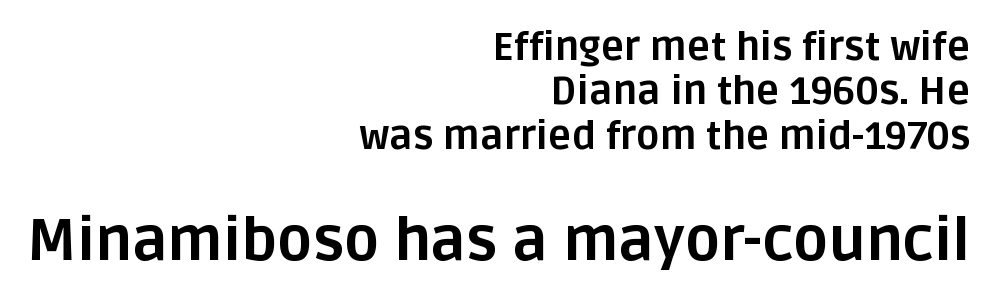
The image shows 59 px bold sans-serif type, upright; set right-aligned, tight line spacing (1.14x), normal letter spacing, not underlined; the second (bottom) block is 1.51x larger; low stroke contrast and a large x-height.
